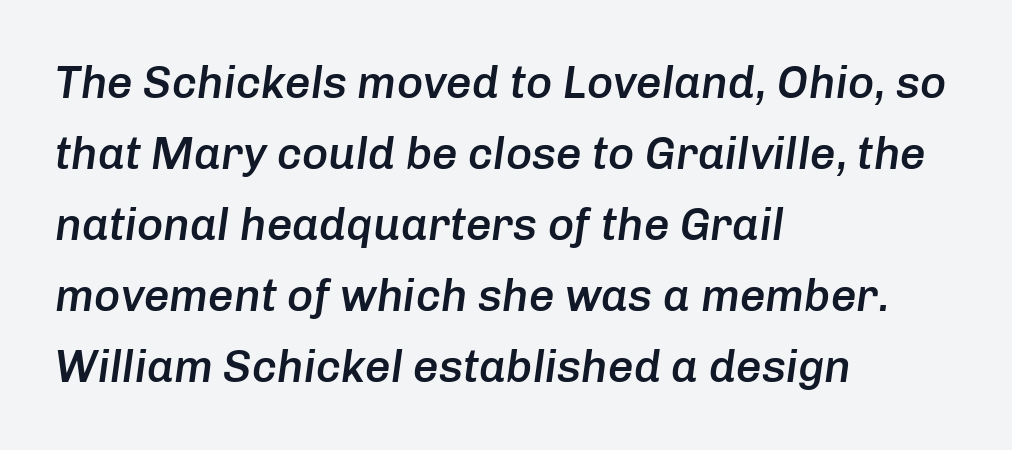
Which margin do the lines hug? The left one — the right edge is uneven. Successive baselines arrive at the customary interval. In terms of weight, the rendering is demibold, just under bold. The baseline area is clear. Nothing unusual about the tracking: characters are spaced as the font intends. Looks like regular typesetting: each glyph gets only the width it needs.
